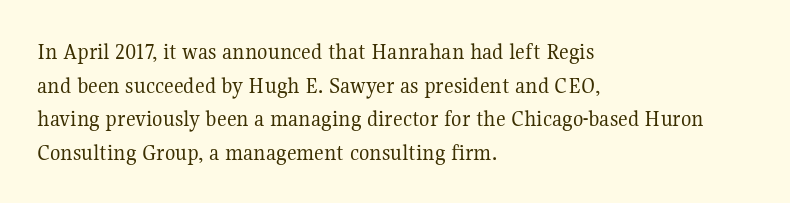
Q: Is the text bold? A: No.
Q: Is the text italic (slanted)? A: No, it is upright.
Q: Is the text underlined? A: No.
Q: How is the paragraph aligned? A: Left-aligned.
Q: Is the spacing between letters normal or unusually wide? A: Normal.
Q: Is the spacing between lines tight, normal or loose? A: Normal.
